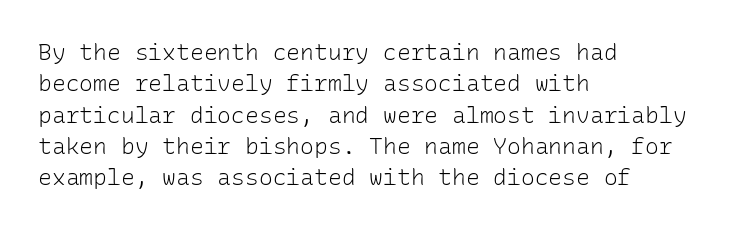
One glance says typical: line gaps are just what's usual. What stands out about the letter spacing? Nothing — it is the standard amount. This reads as an unemphasized weight, regular at the heaviest. The text block is weighted toward the left margin, trailing off unevenly rightward. Descender tails drop into unmarked territory. The specimen reads as upright at a glance.
